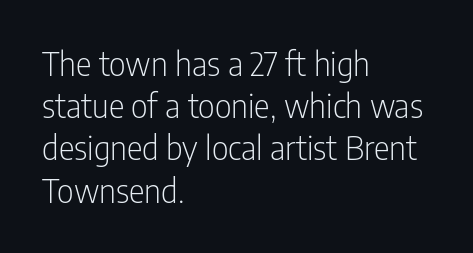
{"serif": "no", "italic": "no", "bold": "no", "weight": "light", "width": "condensed", "stroke_contrast": "low", "x_height": "medium", "monospaced": "no", "underline": "no", "align": "left", "line_spacing": "normal", "line_spacing_ratio": 1.28, "letter_spacing": "normal", "letter_spacing_em": 0.0, "glyph_px": 33}
